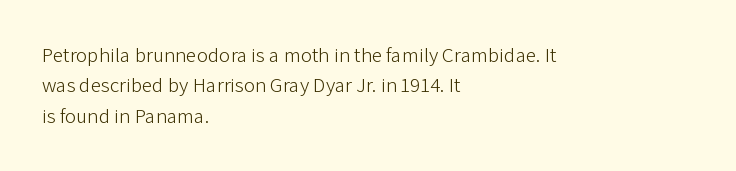
{"italic": "no", "bold": "no", "underline": "no", "align": "left", "line_spacing": "normal", "line_spacing_ratio": 1.45, "letter_spacing": "normal", "letter_spacing_em": 0.0, "glyph_px": 21}
